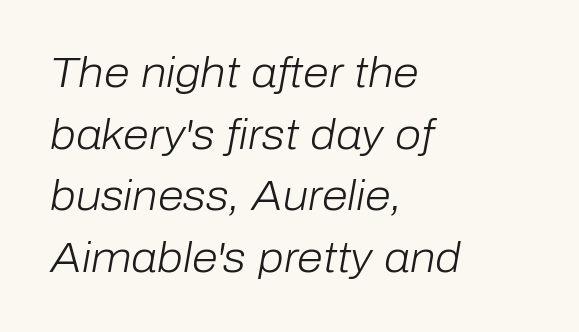
The image shows 42 px light type, italic (leaning right); set left-aligned, normal line spacing (1.47x), normal letter spacing, not underlined; low stroke contrast and a medium x-height.
